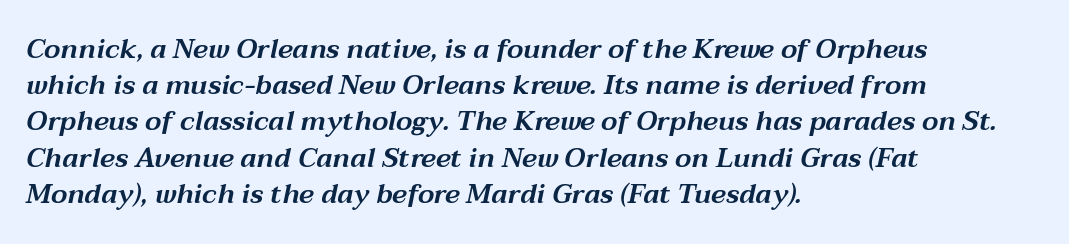
The image shows 27 px text type, italic (leaning right); set left-aligned, normal line spacing (1.34x), normal letter spacing, not underlined.
